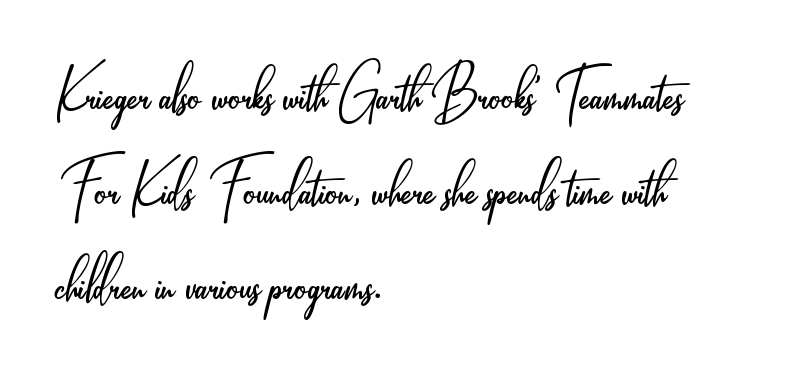
Q: Is the text bold? A: No.
Q: Is the text italic (slanted)? A: Yes.
Q: Is the typeface a serif or a sans-serif typeface? A: Sans-serif.
Q: Is the text underlined? A: No.
Q: How is the paragraph aligned? A: Left-aligned.
Q: Is the spacing between letters normal or unusually wide? A: Normal.
Q: Is the spacing between lines tight, normal or loose? A: Normal.
Q: Width (condensed, normal, or wide)? A: Condensed.
Q: Stroke contrast? A: Low.
Q: x-height? A: Small.
Q: Monospaced? A: No.
